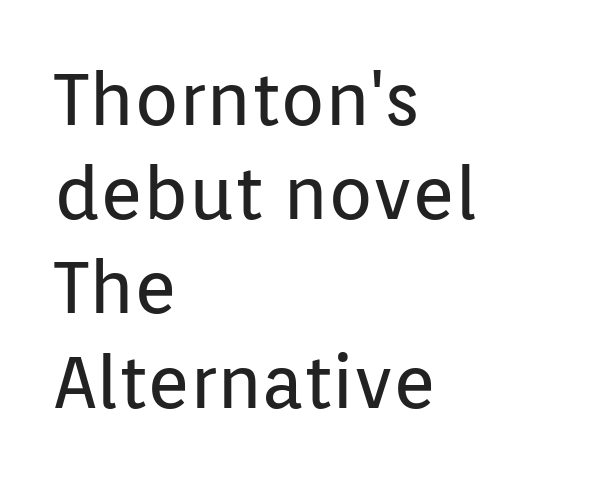
The image shows 73 px regular-weight sans-serif type, upright; set left-aligned, normal line spacing (1.29x), normal letter spacing, not underlined; low stroke contrast and a medium x-height.
